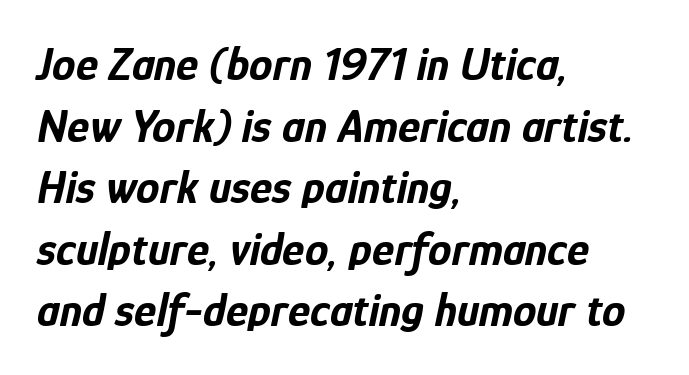
The letters advance in unequal steps, a hallmark of proportional type. The typography opts for an oblique posture over an upright one. Whoever set this chose a conventional vertical rhythm. The passage shown is emphatically bold. Leftover space on each line is placed entirely after the last word.
